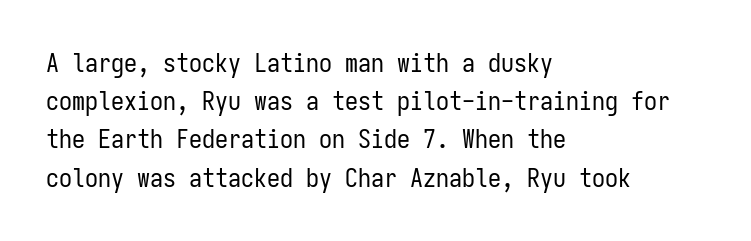
Q: Is the text bold? A: No.
Q: Is the text italic (slanted)? A: No, it is upright.
Q: Is the text underlined? A: No.
Q: How is the paragraph aligned? A: Left-aligned.
Q: Is the spacing between letters normal or unusually wide? A: Normal.
Q: Is the spacing between lines tight, normal or loose? A: Normal.
